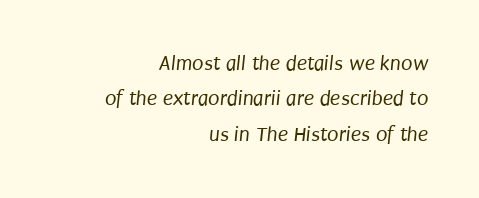
If you drew a ruler down the right edge, every line would touch it. Type without underlining. Compared with typical paragraphs, the rows here are spaced about the same. The strokes carry an ordinary text weight at most. The letterforms sit shoulder to shoulder at normal distance.
